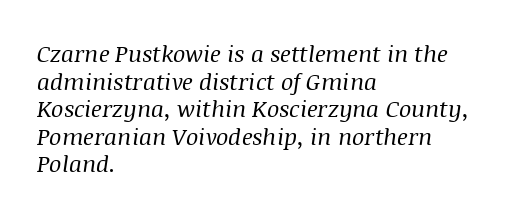
Q: Is the text bold? A: No.
Q: Is the text italic (slanted)? A: Yes, it leans right by about 8 degrees.
Q: Is the text underlined? A: No.
Q: How is the paragraph aligned? A: Left-aligned.
Q: Is the spacing between letters normal or unusually wide? A: Normal.
